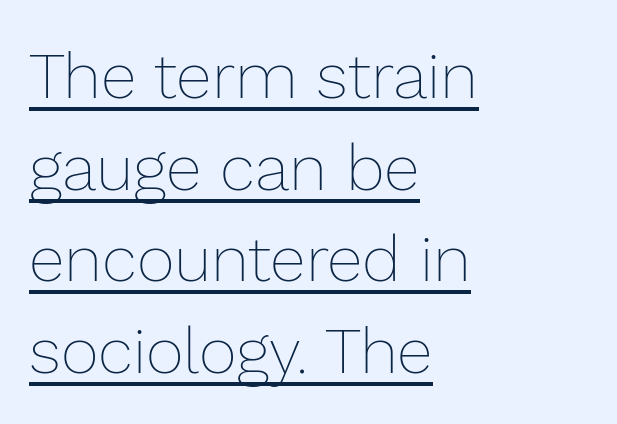
Upright lettering throughout. A baseline rule has been typeset under these characters. Compared with typical paragraphs, the rows here are spaced about the same. Varying glyph widths throughout — classic text-font behaviour. Notice how the passage keeps a crisp vertical edge on the left only. No extra tracking has been applied to these lines.
